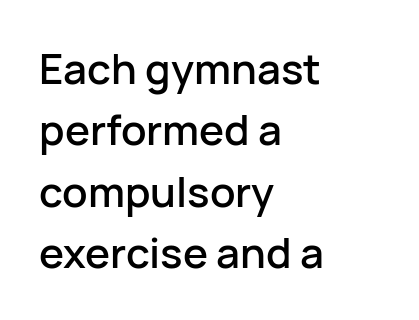
{"serif": "no", "italic": "no", "width": "normal", "stroke_contrast": "low", "x_height": "medium", "monospaced": "no", "underline": "no", "align": "left", "line_spacing": "normal", "line_spacing_ratio": 1.46, "letter_spacing": "normal", "letter_spacing_em": 0.0, "glyph_px": 42}
